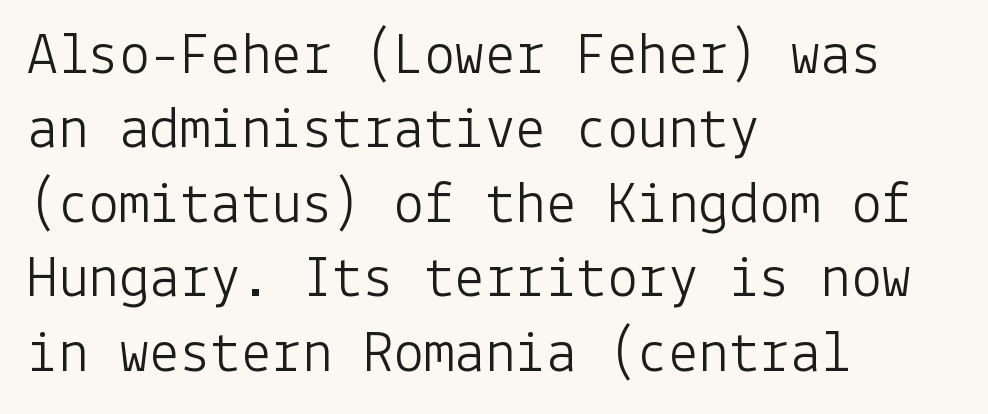
The type is set solid horizontally, with unmodified tracking. The rag falls on the right side of this text block. This is roman type, the default non-slanted kind. These lines are composed in type without serifs. Vertical stems look standard width or narrower in stroke.
